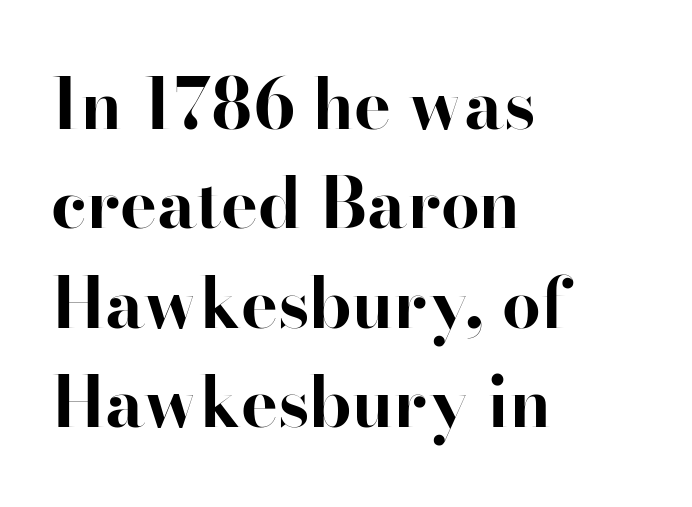
Q: Is the text bold? A: Yes.
Q: Is the text italic (slanted)? A: No, it is upright.
Q: Is the typeface a serif or a sans-serif typeface? A: Serif.
Q: Is the text underlined? A: No.
Q: How is the paragraph aligned? A: Left-aligned.
Q: Is the spacing between letters normal or unusually wide? A: Normal.
Q: Is the spacing between lines tight, normal or loose? A: Normal.
Q: Width (condensed, normal, or wide)? A: Normal.
Q: Stroke contrast? A: High.
Q: x-height? A: Small.
Q: Monospaced? A: No.
